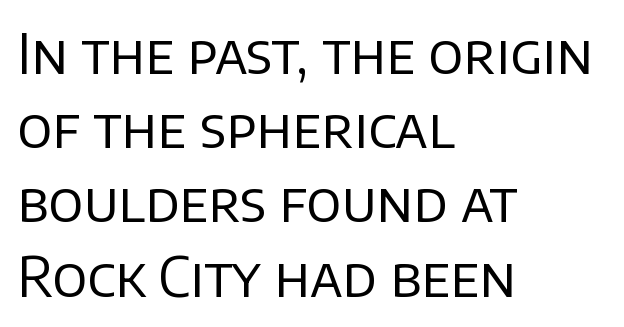
The image shows 55 px regular-weight sans-serif type, upright; set left-aligned, normal line spacing (1.35x), normal letter spacing, not underlined; low stroke contrast and a large x-height.
